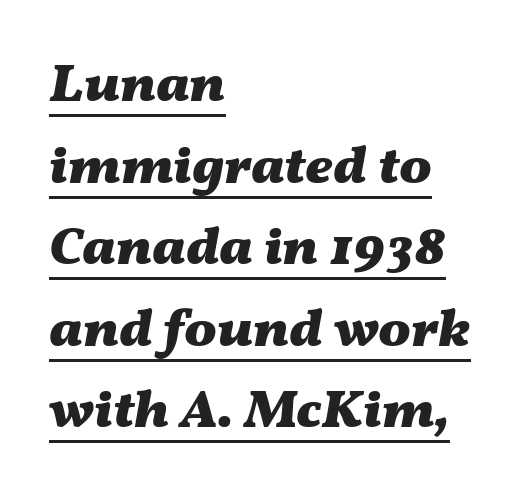
Q: Is the text bold? A: Yes.
Q: Is the text italic (slanted)? A: Yes, it leans right by about 11 degrees.
Q: Is the text underlined? A: Yes.
Q: How is the paragraph aligned? A: Left-aligned.
Q: Is the spacing between letters normal or unusually wide? A: Normal.
Q: Is the spacing between lines tight, normal or loose? A: Normal.
Q: Width (condensed, normal, or wide)? A: Wide.
Q: Stroke contrast? A: Medium.
Q: x-height? A: Medium.
Q: Monospaced? A: No.
